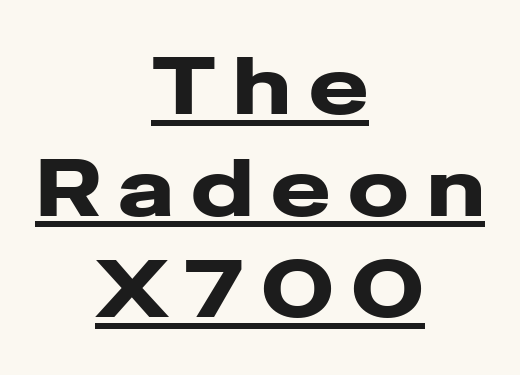
{"serif": "no", "italic": "no", "bold": "yes", "weight": "heavy", "width": "wide", "stroke_contrast": "low", "x_height": "medium", "monospaced": "no", "underline": "yes", "align": "center", "line_spacing": "normal", "line_spacing_ratio": 1.27, "letter_spacing": "wide", "letter_spacing_em": 0.22, "glyph_px": 80}
